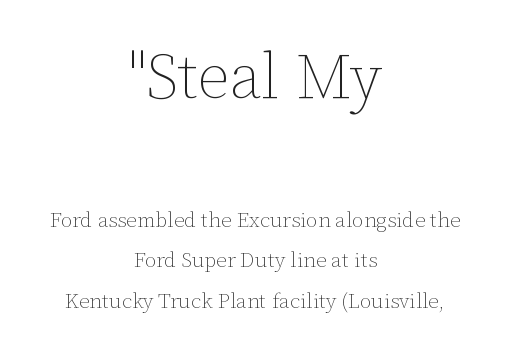
The image shows 63 px thin type, upright; set centered, loose line spacing (1.94x), normal letter spacing, not underlined; the first (top) block is 3.0x larger; low stroke contrast and a medium x-height.
